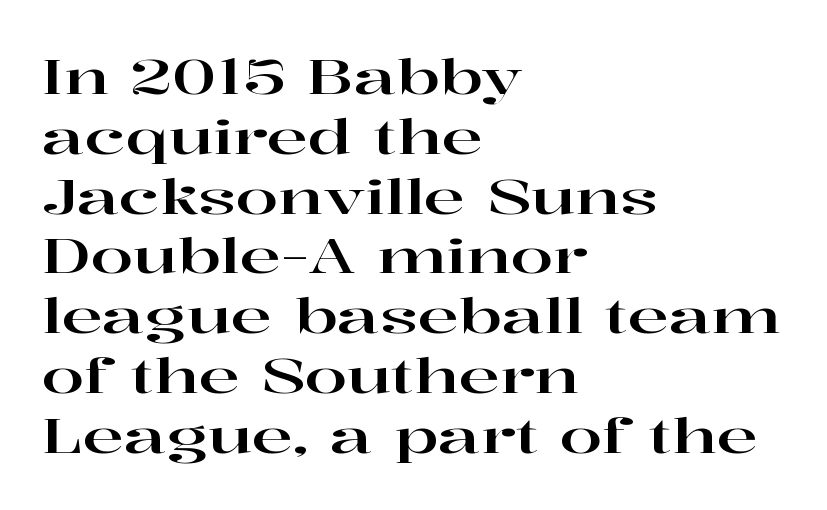
Compared with typical body copy, the letter spacing here is the same. The baseline area is clear. Each letter's strokes conclude with small projecting serifs. This sample has the flowing, uneven cadence of proportional lettering. Visually the block forms a straight wall on the left and a jagged coastline on the right.
